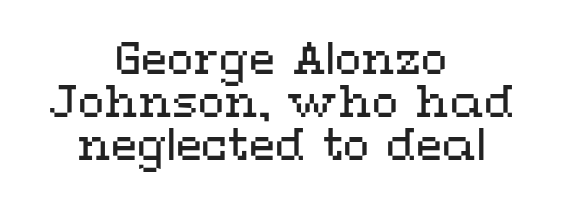
Q: Is the text bold? A: No.
Q: Is the text italic (slanted)? A: No, it is upright.
Q: Is the text underlined? A: No.
Q: How is the paragraph aligned? A: Centered.
Q: Is the spacing between letters normal or unusually wide? A: Normal.
Q: Is the spacing between lines tight, normal or loose? A: Tight.
Q: Width (condensed, normal, or wide)? A: Wide.
Q: Stroke contrast? A: Medium.
Q: x-height? A: Medium.
Q: Monospaced? A: No.
